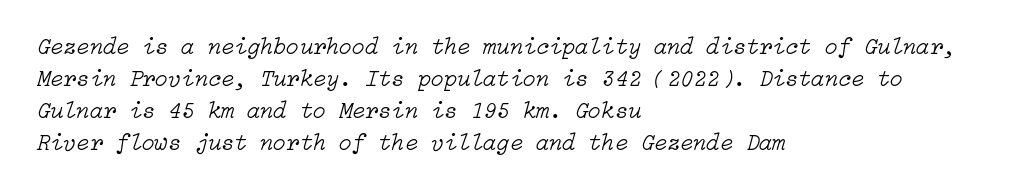
Q: Is the text bold? A: No.
Q: Is the text italic (slanted)? A: Yes, it leans right by about 15 degrees.
Q: Is the text underlined? A: No.
Q: How is the paragraph aligned? A: Left-aligned.
Q: Is the spacing between letters normal or unusually wide? A: Normal.
Q: Is the spacing between lines tight, normal or loose? A: Normal.
